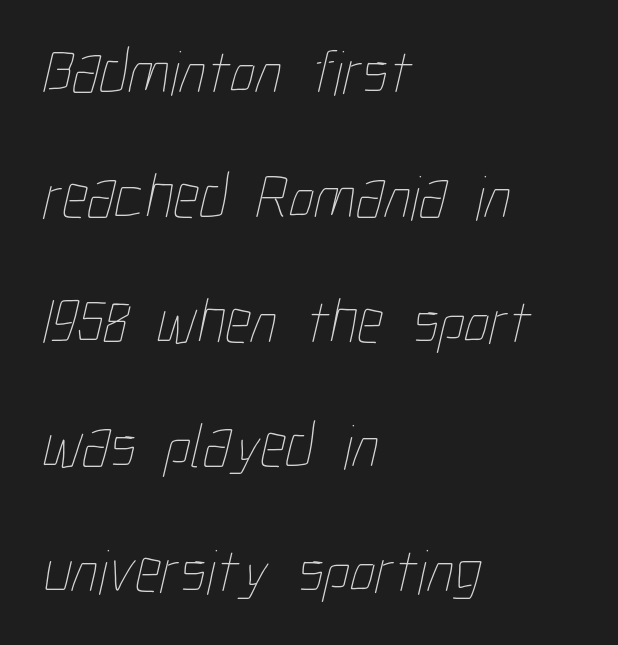
{"bold": "no", "weight": "thin", "width": "condensed", "stroke_contrast": "low", "x_height": "medium", "monospaced": "no", "underline": "no", "align": "left", "line_spacing": "loose", "line_spacing_ratio": 1.95, "letter_spacing": "normal", "letter_spacing_em": 0.0, "glyph_px": 64}
